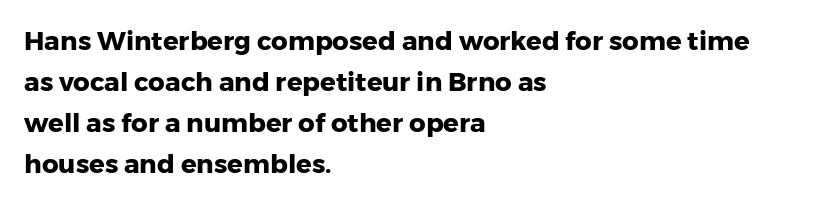
Standard letterfit; no display-style spreading of the glyphs. Compared with typical paragraphs, the rows here are spaced about the same. A bare baseline throughout the passage. Every stem runs plumb, perpendicular to the baseline. The typesetter chose a ragged-right arrangement here. The font is running at its bold setting.
